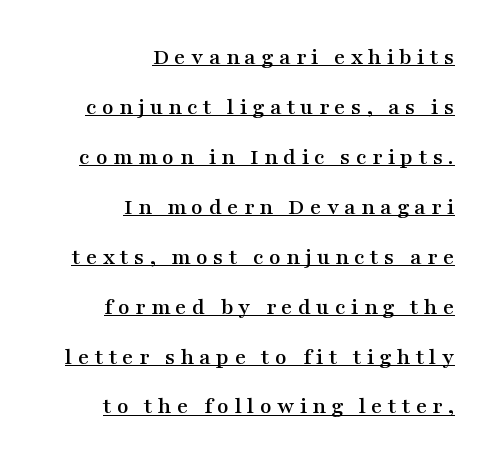
{"italic": "no", "underline": "yes", "align": "right", "line_spacing": "loose", "line_spacing_ratio": 2.08, "letter_spacing": "wide", "letter_spacing_em": 0.22, "glyph_px": 24}
